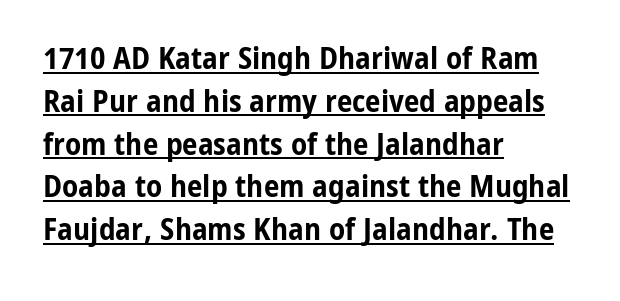
The image shows 31 px bold, condensed sans-serif type, upright; set left-aligned, normal line spacing (1.38x), normal letter spacing, underlined; low stroke contrast and a medium x-height.
